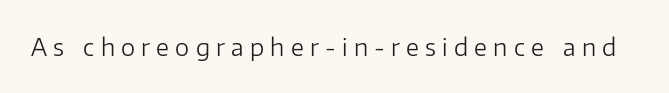
{"italic": "no", "bold": "no", "underline": "no", "letter_spacing": "wide", "letter_spacing_em": 0.26, "glyph_px": 24}
